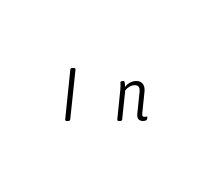
Q: Is the text bold? A: No.
Q: Is the text italic (slanted)? A: Yes, it leans right by about 6 degrees.
Q: Is the text underlined? A: No.
Q: Is the spacing between letters normal or unusually wide? A: Unusually wide.
Q: Width (condensed, normal, or wide)? A: Condensed.
Q: Stroke contrast? A: Low.
Q: x-height? A: Medium.
Q: Monospaced? A: No.
